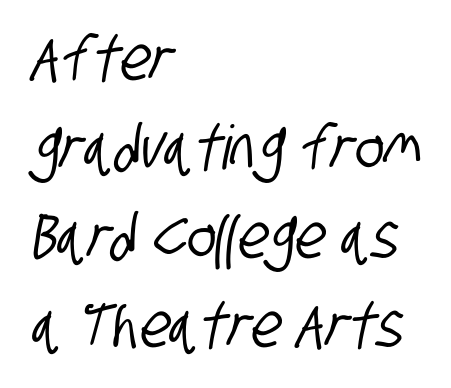
Every row of glyphs begins at an identical x-position on the left. Nobody touched the tracking dial on this one. Think of a printed novel: that variable character pitch is what you see here. Font category for this specimen: sans-serif. The words here are not underlined.
